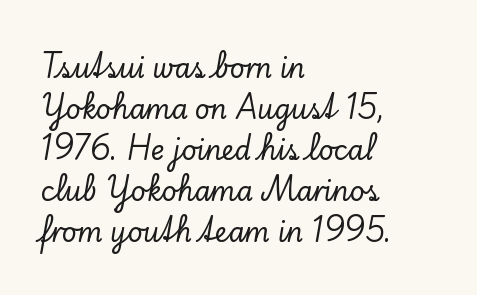
Q: Is the text italic (slanted)? A: Yes.
Q: Is the text underlined? A: No.
Q: How is the paragraph aligned? A: Left-aligned.
Q: Is the spacing between letters normal or unusually wide? A: Normal.
Q: Is the spacing between lines tight, normal or loose? A: Normal.
